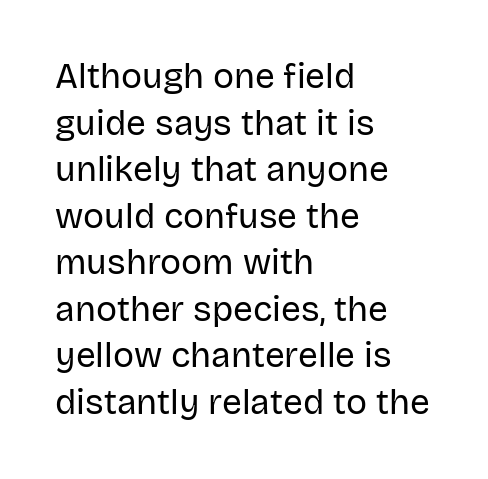
Type style note: lacks serifs. Unlike italic type, these characters show no tilt at all. The typesetter chose a ragged-right arrangement here. The area under the type is left untouched. Honestly, the row spacing looks completely unremarkable.
